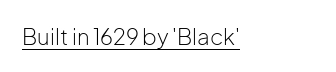
The image shows 22 px text type, upright; set left-aligned, normal letter spacing, underlined.
